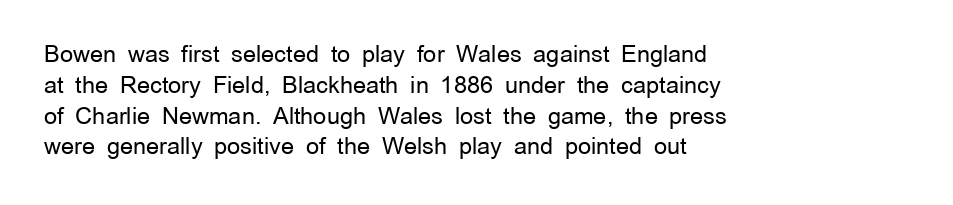
Q: Is the text bold? A: No.
Q: Is the text italic (slanted)? A: No, it is upright.
Q: Is the text underlined? A: No.
Q: How is the paragraph aligned? A: Left-aligned.
Q: Is the spacing between letters normal or unusually wide? A: Normal.
Q: Is the spacing between lines tight, normal or loose? A: Normal.
